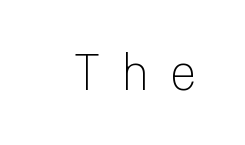
{"serif": "no", "italic": "no", "bold": "no", "weight": "light", "width": "normal", "stroke_contrast": "low", "x_height": "medium", "monospaced": "yes", "underline": "no", "letter_spacing": "wide", "letter_spacing_em": 0.39, "glyph_px": 44}
